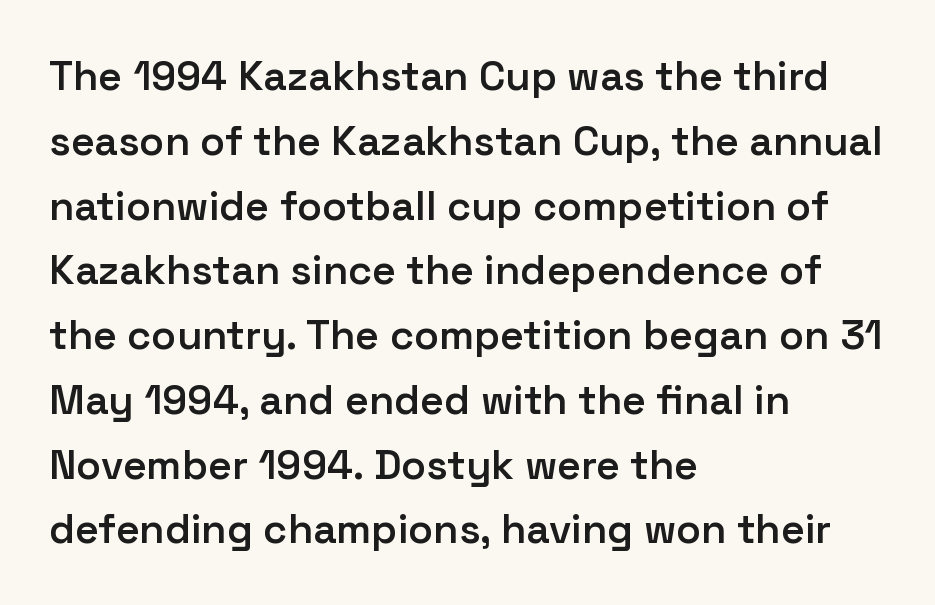
The image shows 41 px semibold sans-serif type, upright; set left-aligned, normal line spacing (1.58x), normal letter spacing, not underlined; low stroke contrast and a medium x-height.
